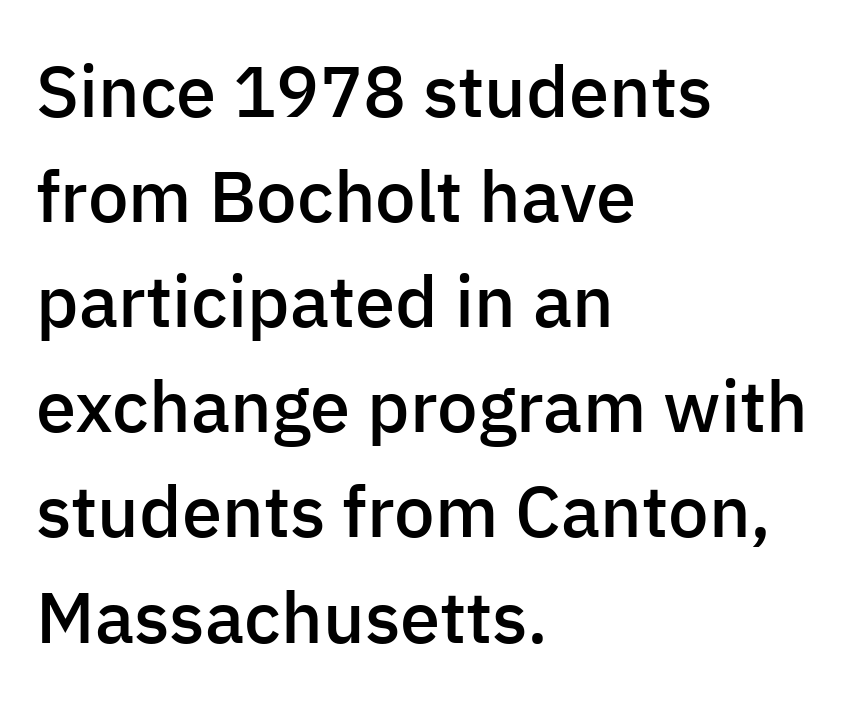
{"serif": "no", "italic": "no", "bold": "semi", "weight": "semibold", "width": "normal", "stroke_contrast": "low", "x_height": "medium", "monospaced": "no", "underline": "no", "align": "left", "line_spacing": "normal", "line_spacing_ratio": 1.46, "letter_spacing": "normal", "letter_spacing_em": 0.0, "glyph_px": 72}
